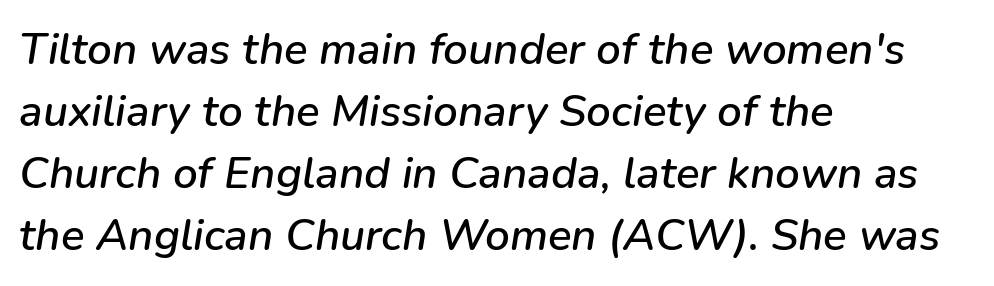
Q: Is the text italic (slanted)? A: Yes, it leans right by about 9 degrees.
Q: Is the text underlined? A: No.
Q: How is the paragraph aligned? A: Left-aligned.
Q: Is the spacing between letters normal or unusually wide? A: Normal.
Q: Is the spacing between lines tight, normal or loose? A: Normal.
Q: Width (condensed, normal, or wide)? A: Normal.
Q: Stroke contrast? A: Low.
Q: x-height? A: Medium.
Q: Monospaced? A: No.
